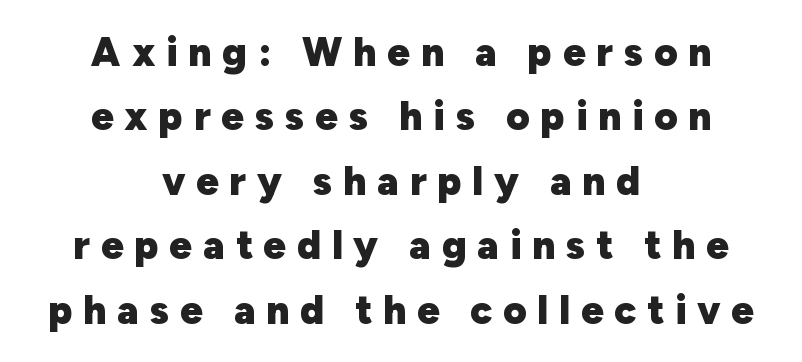
Q: Is the text bold? A: Yes.
Q: Is the text italic (slanted)? A: No, it is upright.
Q: Is the typeface a serif or a sans-serif typeface? A: Sans-serif.
Q: Is the text underlined? A: No.
Q: How is the paragraph aligned? A: Centered.
Q: Is the spacing between letters normal or unusually wide? A: Unusually wide.
Q: Is the spacing between lines tight, normal or loose? A: Normal.
Q: Width (condensed, normal, or wide)? A: Normal.
Q: Stroke contrast? A: Low.
Q: x-height? A: Medium.
Q: Monospaced? A: No.
